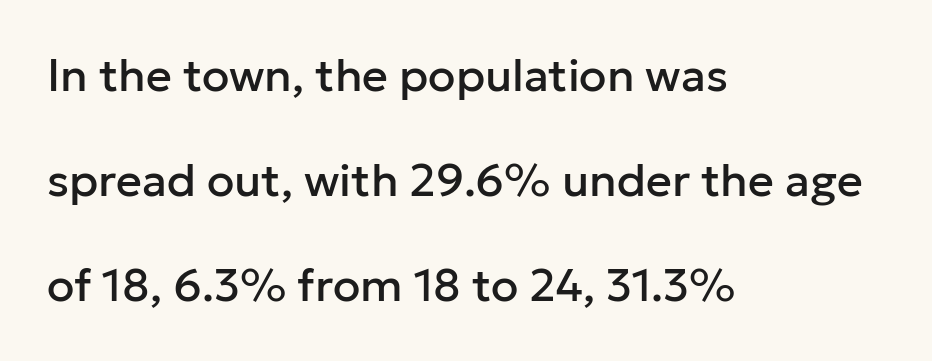
The image shows 45 px sans-serif type, upright; set left-aligned, loose line spacing (2.33x), normal letter spacing, not underlined; low stroke contrast and a medium x-height.
